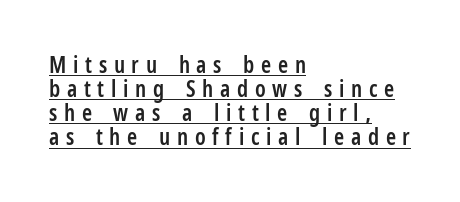
{"italic": "no", "bold": "semi", "underline": "yes", "align": "left", "line_spacing": "tight", "line_spacing_ratio": 1.05, "letter_spacing": "wide", "letter_spacing_em": 0.29, "glyph_px": 23}
